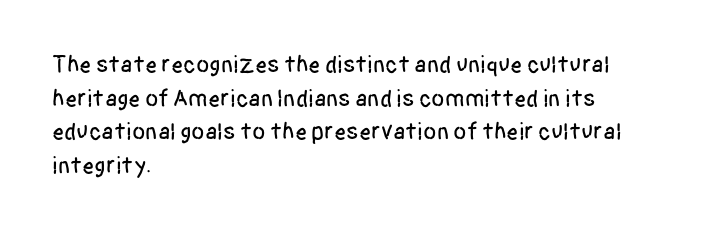
The image shows 24 px text type, upright; set left-aligned, normal line spacing (1.4x), normal letter spacing, not underlined.
